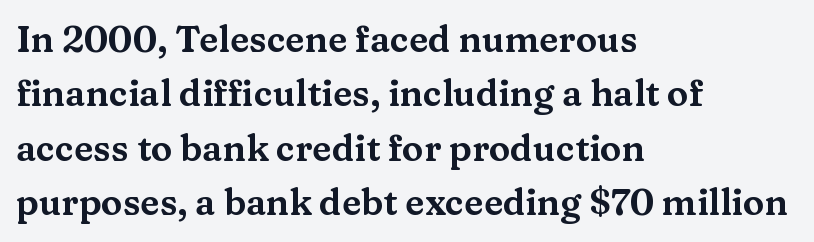
{"serif": "yes", "italic": "no", "width": "wide", "stroke_contrast": "medium", "x_height": "medium", "monospaced": "no", "underline": "no", "align": "left", "line_spacing": "normal", "line_spacing_ratio": 1.51, "letter_spacing": "normal", "letter_spacing_em": 0.0, "glyph_px": 36}
